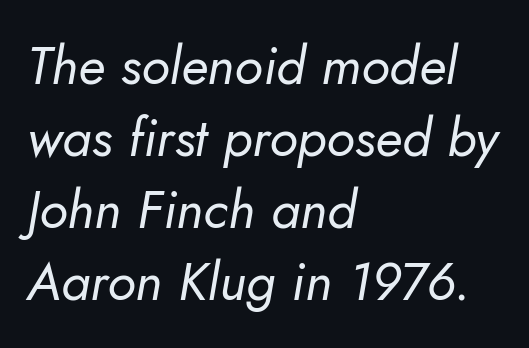
{"italic": "yes", "lean": "right", "slant_degrees": 10, "bold": "no", "weight": "regular", "width": "normal", "stroke_contrast": "low", "x_height": "small", "monospaced": "no", "underline": "no", "align": "left", "line_spacing": "normal", "line_spacing_ratio": 1.36, "letter_spacing": "normal", "letter_spacing_em": 0.0, "glyph_px": 53}
